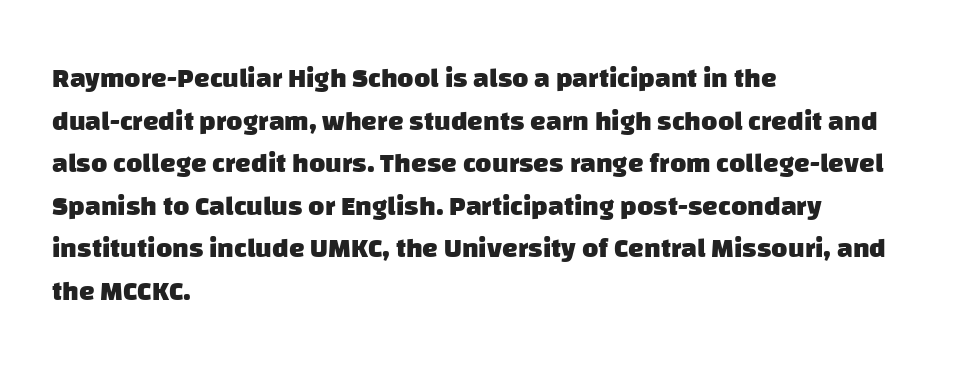
Q: Is the text bold? A: Yes.
Q: Is the typeface a serif or a sans-serif typeface? A: Sans-serif.
Q: Is the text underlined? A: No.
Q: How is the paragraph aligned? A: Left-aligned.
Q: Is the spacing between letters normal or unusually wide? A: Normal.
Q: Is the spacing between lines tight, normal or loose? A: Normal.
Q: Width (condensed, normal, or wide)? A: Normal.
Q: Stroke contrast? A: Low.
Q: x-height? A: Large.
Q: Monospaced? A: No.
